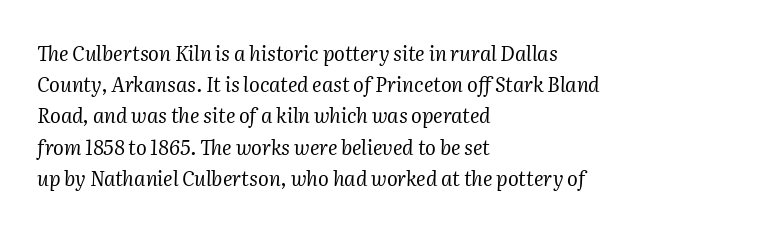
Q: Is the text bold? A: No.
Q: Is the text italic (slanted)? A: Yes, it leans right by about 2 degrees.
Q: Is the text underlined? A: No.
Q: How is the paragraph aligned? A: Left-aligned.
Q: Is the spacing between letters normal or unusually wide? A: Normal.
Q: Is the spacing between lines tight, normal or loose? A: Normal.
